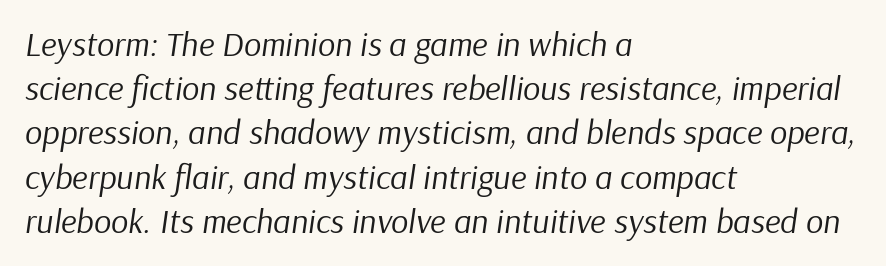
{"italic": "yes", "lean": "right", "slant_degrees": 9, "bold": "no", "weight": "regular", "width": "normal", "stroke_contrast": "low", "x_height": "medium", "monospaced": "no", "underline": "no", "align": "left", "line_spacing": "normal", "line_spacing_ratio": 1.3, "letter_spacing": "normal", "letter_spacing_em": 0.0, "glyph_px": 34}
